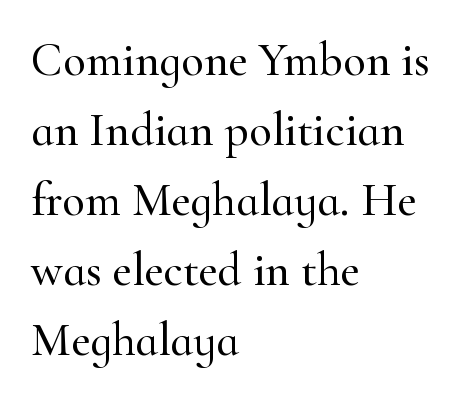
The image shows 47 px serif type, upright; set left-aligned, normal line spacing (1.49x), normal letter spacing, not underlined; high stroke contrast and a small x-height.
